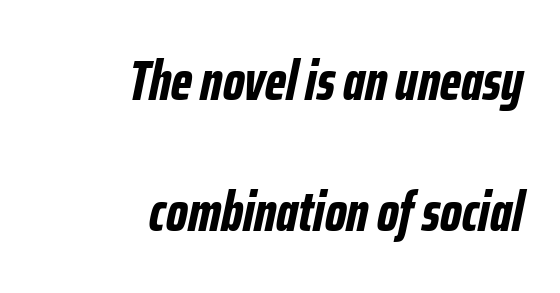
Q: Is the text bold? A: Yes.
Q: Is the text italic (slanted)? A: Yes, it leans right by about 12 degrees.
Q: Is the text underlined? A: No.
Q: How is the paragraph aligned? A: Right-aligned.
Q: Is the spacing between letters normal or unusually wide? A: Normal.
Q: Is the spacing between lines tight, normal or loose? A: Loose.
Q: Width (condensed, normal, or wide)? A: Condensed.
Q: Stroke contrast? A: Low.
Q: x-height? A: Medium.
Q: Monospaced? A: No.
